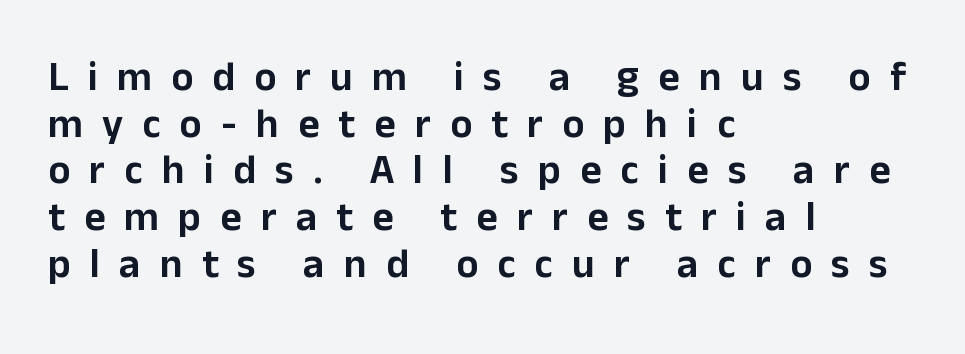
{"serif": "no", "italic": "no", "width": "normal", "stroke_contrast": "low", "x_height": "medium", "monospaced": "no", "underline": "no", "align": "left", "line_spacing": "tight", "line_spacing_ratio": 1.14, "letter_spacing": "wide", "letter_spacing_em": 0.47, "glyph_px": 41}
